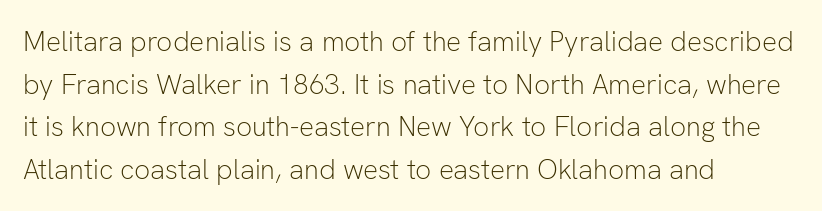
The image shows 28 px light sans-serif type, upright; set left-aligned, normal line spacing (1.52x), normal letter spacing, not underlined; low stroke contrast and a medium x-height.
